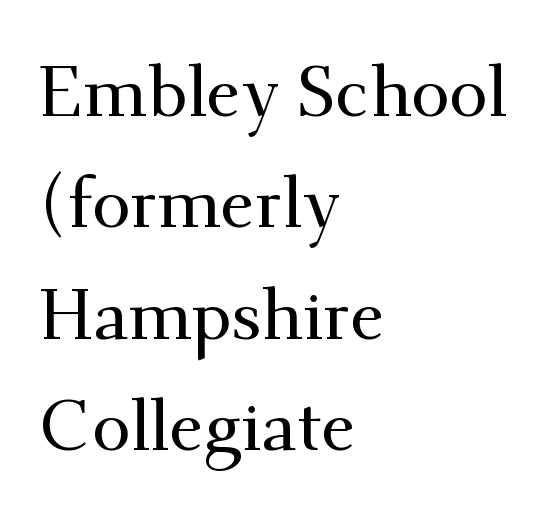
{"serif": "yes", "italic": "no", "width": "normal", "stroke_contrast": "medium", "x_height": "small", "monospaced": "no", "underline": "no", "align": "left", "line_spacing": "normal", "line_spacing_ratio": 1.59, "letter_spacing": "normal", "letter_spacing_em": 0.0, "glyph_px": 70}
